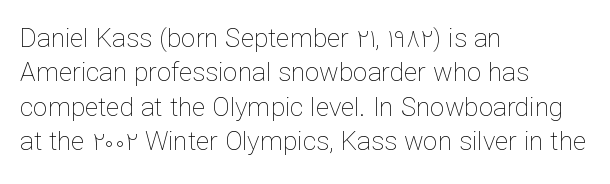
Q: Is the text bold? A: No.
Q: Is the text italic (slanted)? A: No, it is upright.
Q: Is the text underlined? A: No.
Q: How is the paragraph aligned? A: Left-aligned.
Q: Is the spacing between letters normal or unusually wide? A: Normal.
Q: Is the spacing between lines tight, normal or loose? A: Normal.
